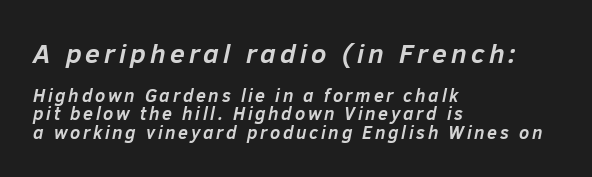
Q: Is the text bold? A: Yes.
Q: Is the text italic (slanted)? A: Yes, it leans right by about 12 degrees.
Q: Is the text underlined? A: No.
Q: How is the paragraph aligned? A: Left-aligned.
Q: Is the spacing between lines tight, normal or loose? A: Tight.
Q: Which block of text is set in a larger size, the first (top) or the second (bottom)? A: The first (top) one.
